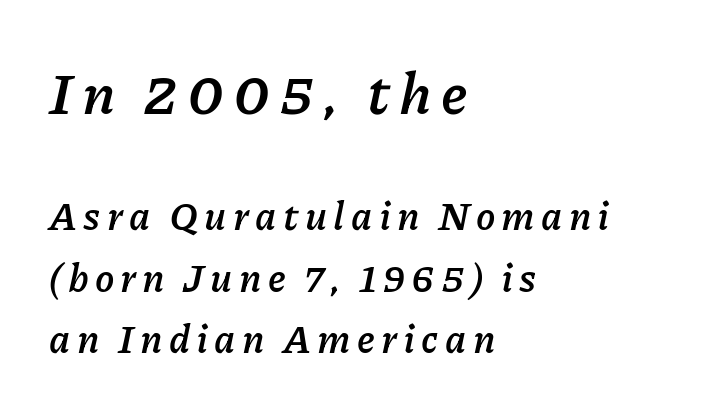
The image shows 58 px semibold type, italic (leaning right); set left-aligned, normal line spacing (1.57x), not underlined; the first (top) block is 1.49x larger; low stroke contrast and a medium x-height.
